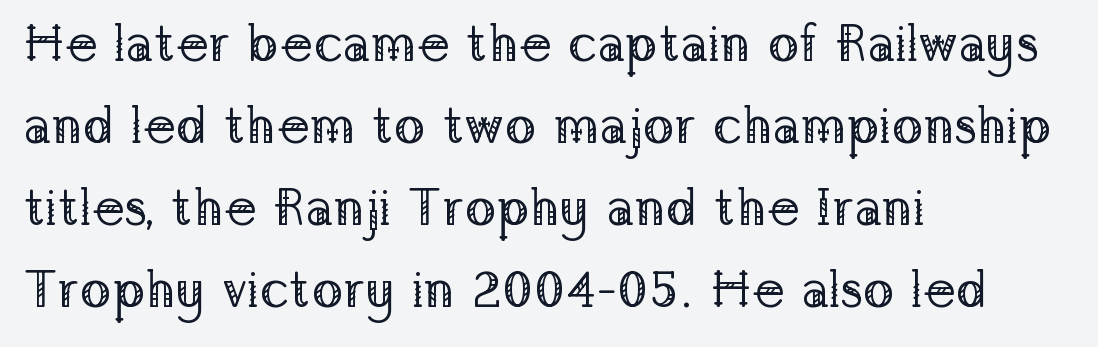
Q: Is the text bold? A: No.
Q: Is the text italic (slanted)? A: No, it is upright.
Q: Is the typeface a serif or a sans-serif typeface? A: Serif.
Q: Is the text underlined? A: No.
Q: How is the paragraph aligned? A: Left-aligned.
Q: Is the spacing between letters normal or unusually wide? A: Normal.
Q: Is the spacing between lines tight, normal or loose? A: Normal.
Q: Width (condensed, normal, or wide)? A: Normal.
Q: Stroke contrast? A: Low.
Q: x-height? A: Medium.
Q: Monospaced? A: No.
